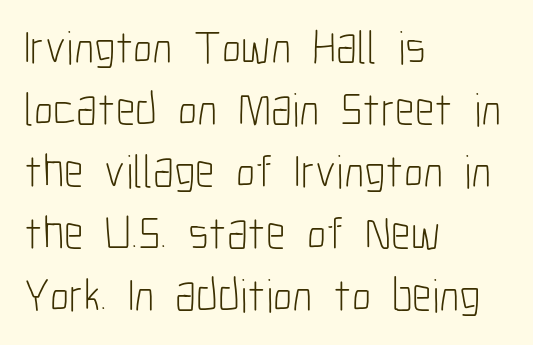
Tracking value appears to be zero — textbook default spacing. A roman cut, with each character standing at attention. Nobody drew a line under any word here. Summary of vertical rhythm: regular, with standard interline spacing. Spacing verdict: proportional, widths tailored to each character. This sample is left-justified, so line endings fall wherever the words run out.
